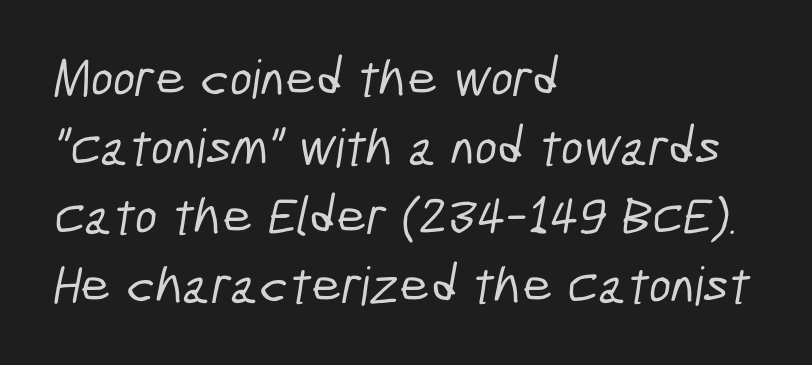
{"serif": "no", "width": "condensed", "stroke_contrast": "low", "x_height": "medium", "monospaced": "no", "underline": "no", "align": "left", "line_spacing": "normal", "line_spacing_ratio": 1.3, "letter_spacing": "normal", "letter_spacing_em": 0.0, "glyph_px": 53}
